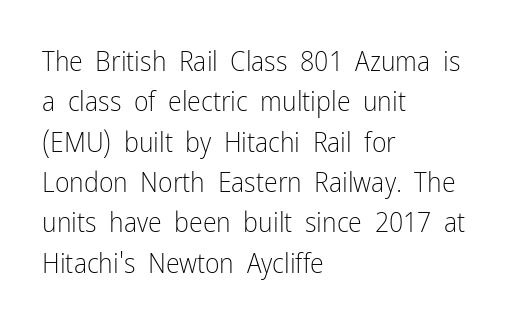
{"serif": "no", "italic": "no", "bold": "no", "weight": "light", "width": "condensed", "stroke_contrast": "low", "x_height": "medium", "monospaced": "no", "underline": "no", "align": "left", "line_spacing": "normal", "line_spacing_ratio": 1.44, "letter_spacing": "normal", "letter_spacing_em": 0.0, "glyph_px": 28}
